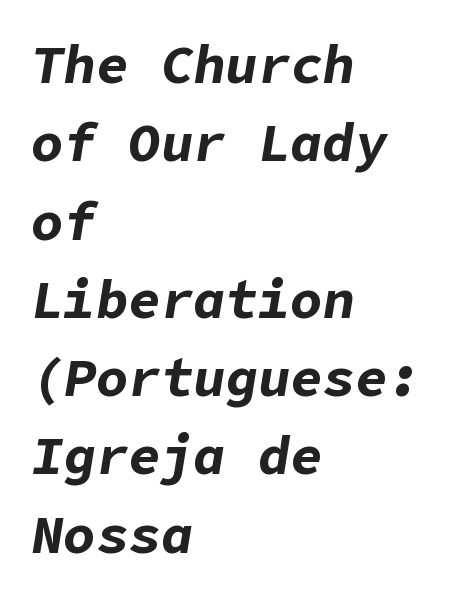
{"italic": "yes", "lean": "right", "slant_degrees": 9, "bold": "yes", "weight": "bold", "width": "normal", "stroke_contrast": "low", "x_height": "medium", "underline": "no", "align": "left", "line_spacing": "normal", "line_spacing_ratio": 1.45, "letter_spacing": "normal", "letter_spacing_em": 0.0, "glyph_px": 54}
